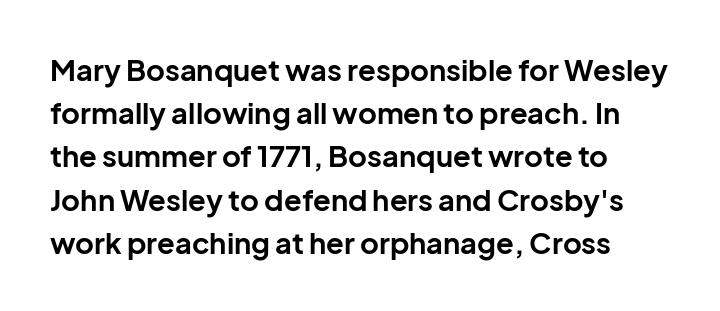
This sample has the flowing, uneven cadence of proportional lettering. The rendering uses a bold face; every stroke is thick and dark. The tracking reads as untouched default to a designer's eye. A typesetter would label this face a sans. Baseline-to-baseline distance is the conventional proportion of letter height.
